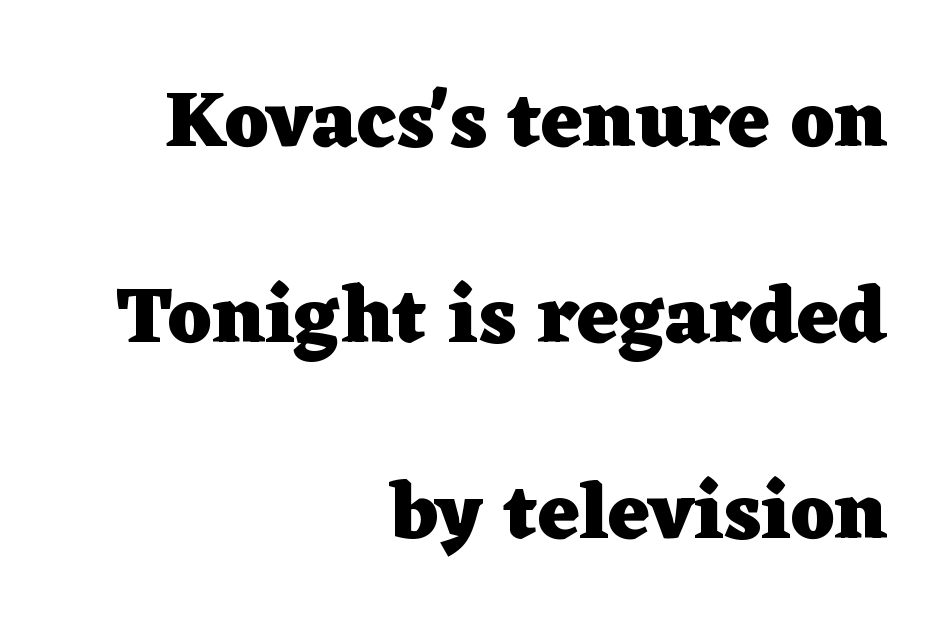
{"serif": "yes", "italic": "no", "bold": "yes", "weight": "heavy", "width": "wide", "stroke_contrast": "low", "x_height": "medium", "monospaced": "no", "underline": "no", "align": "right", "line_spacing": "loose", "line_spacing_ratio": 2.45, "letter_spacing": "normal", "letter_spacing_em": 0.0, "glyph_px": 80}
